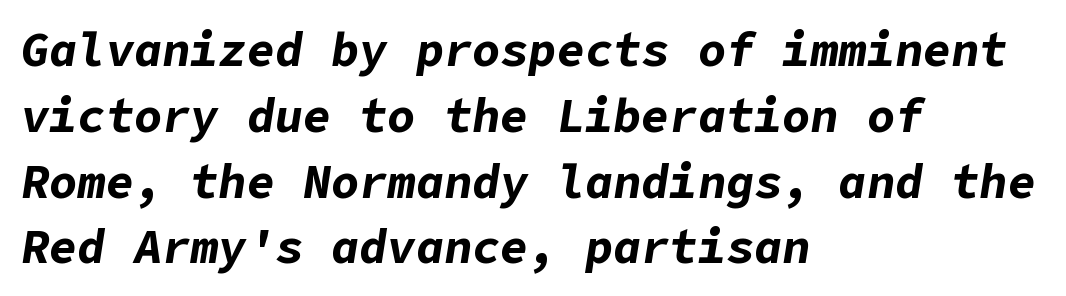
{"italic": "yes", "lean": "right", "slant_degrees": 9, "bold": "yes", "weight": "bold", "width": "normal", "stroke_contrast": "low", "x_height": "medium", "underline": "no", "align": "left", "line_spacing": "normal", "line_spacing_ratio": 1.4, "letter_spacing": "normal", "letter_spacing_em": 0.0, "glyph_px": 47}
